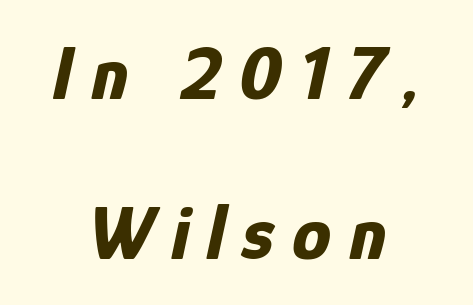
Q: Is the text bold? A: Yes.
Q: Is the text italic (slanted)? A: Yes, it leans right by about 12 degrees.
Q: Is the text underlined? A: No.
Q: How is the paragraph aligned? A: Centered.
Q: Is the spacing between letters normal or unusually wide? A: Unusually wide.
Q: Is the spacing between lines tight, normal or loose? A: Loose.
Q: Width (condensed, normal, or wide)? A: Condensed.
Q: Stroke contrast? A: Low.
Q: x-height? A: Medium.
Q: Monospaced? A: No.
